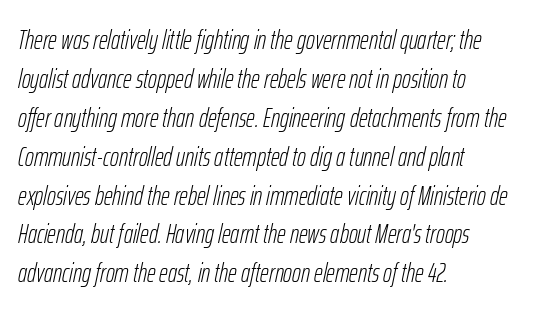
The image shows 27 px text type, italic (leaning right); set left-aligned, normal line spacing (1.44x), normal letter spacing, not underlined.
